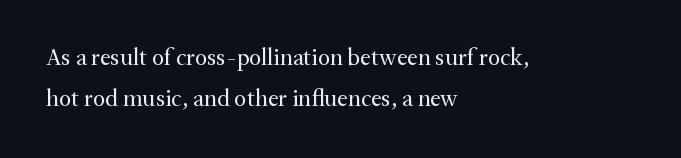
The lettering holds an erect, upright posture throughout. If you drew a ruler down the left edge, every line would touch it. Weight: in the light-to-regular range. Check the space under the baseline: it is left empty.
